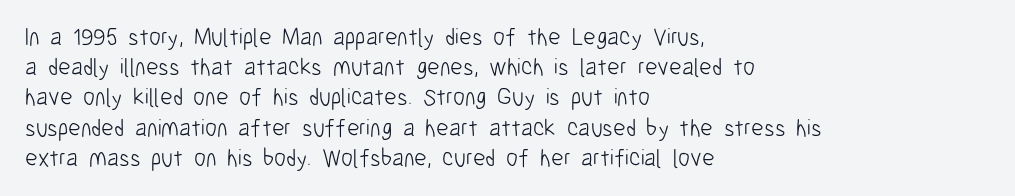
{"italic": "no", "bold": "no", "underline": "no", "align": "left", "line_spacing": "normal", "line_spacing_ratio": 1.26, "letter_spacing": "normal", "letter_spacing_em": 0.0, "glyph_px": 24}
